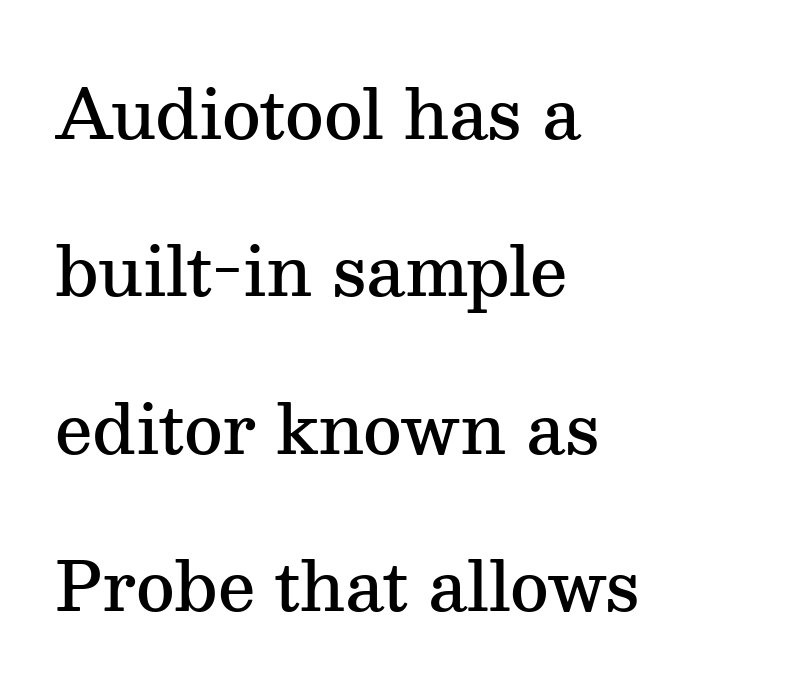
Q: Is the text bold? A: Semi-bold.
Q: Is the text italic (slanted)? A: No, it is upright.
Q: Is the typeface a serif or a sans-serif typeface? A: Serif.
Q: Is the text underlined? A: No.
Q: How is the paragraph aligned? A: Left-aligned.
Q: Is the spacing between letters normal or unusually wide? A: Normal.
Q: Is the spacing between lines tight, normal or loose? A: Loose.
Q: Width (condensed, normal, or wide)? A: Normal.
Q: Stroke contrast? A: Medium.
Q: x-height? A: Medium.
Q: Monospaced? A: No.
